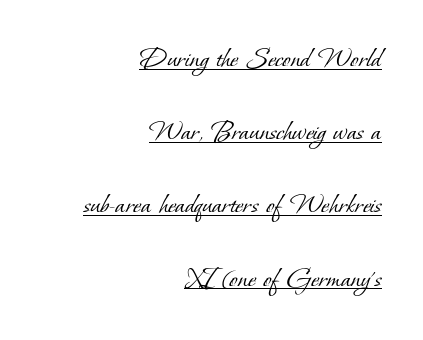
The image shows 30 px light serif type; set right-aligned, loose line spacing (2.44x), normal letter spacing, underlined; low stroke contrast and a small x-height.
